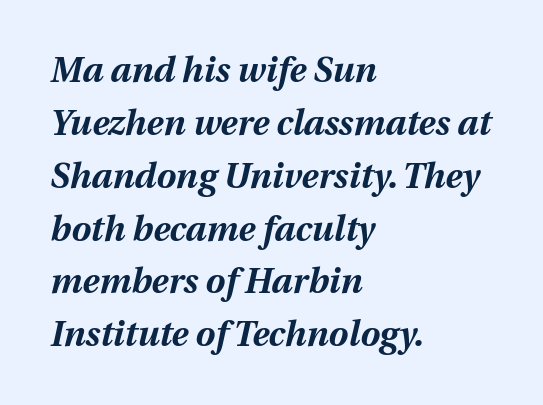
The image shows 35 px bold type, italic (leaning right); set left-aligned, normal line spacing (1.51x), normal letter spacing, not underlined; medium stroke contrast and a medium x-height.
